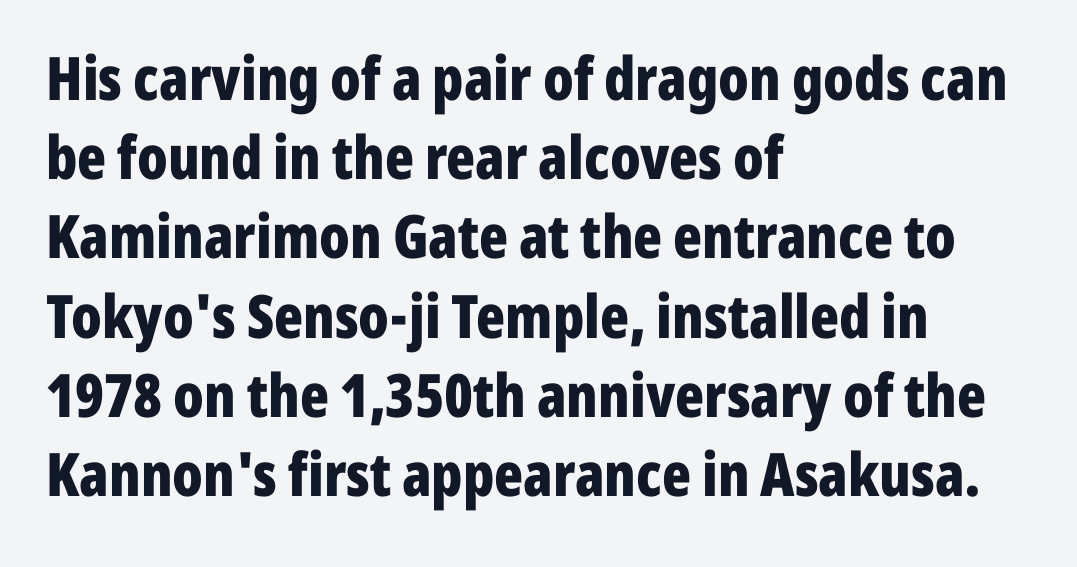
The image shows 60 px bold, condensed sans-serif type, upright; set left-aligned, normal line spacing (1.32x), normal letter spacing, not underlined; low stroke contrast and a medium x-height.
